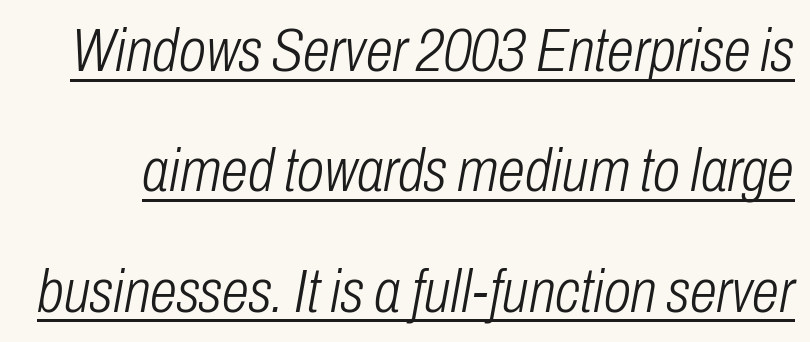
Compared with undecorated copy, this sample adds a rule below the words. The typeface has the unassuming heft of standard copy or less. You could call the tracking neutral — neither tight nor loose. Slant detected: the letters are inclined.
